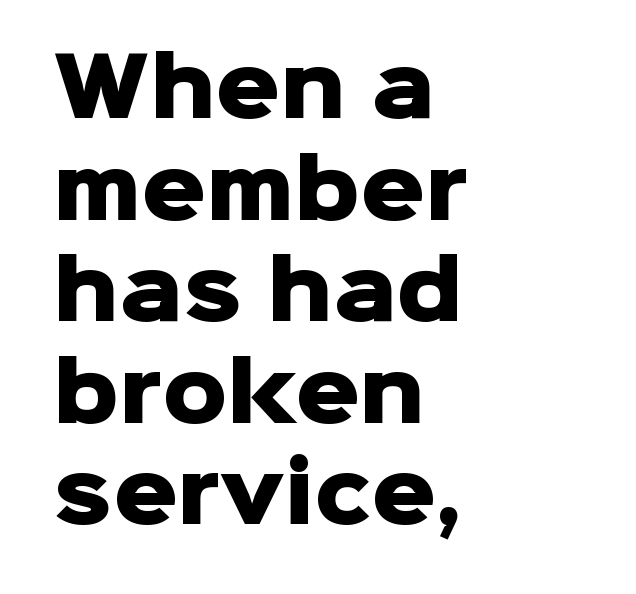
The type is set solid horizontally, with unmodified tracking. Does the leading feel generous? No, just average. Left-aligned paragraph, ragged on the right. The font family rendered here belongs to the sans-serif group.
